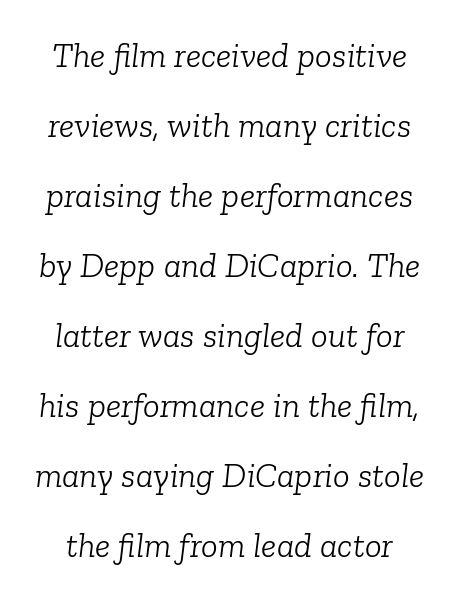
{"serif": "yes", "italic": "yes", "lean": "right", "slant_degrees": 6, "bold": "no", "weight": "light", "width": "normal", "stroke_contrast": "low", "x_height": "medium", "monospaced": "no", "underline": "no", "line_spacing": "loose", "line_spacing_ratio": 2.0, "letter_spacing": "normal", "letter_spacing_em": 0.0, "glyph_px": 35}
